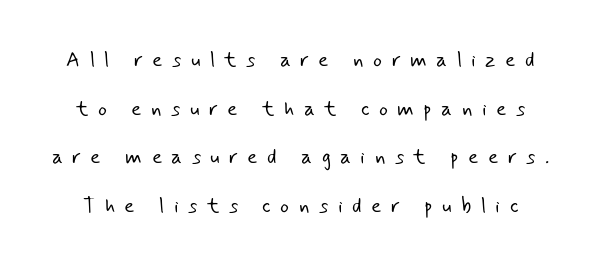
A great deal of white space separates one row of letters from the next. Inter-character spacing is expanded well beyond the font's built-in metrics. Type without underlining. Weight: not bold — regular or lighter.
